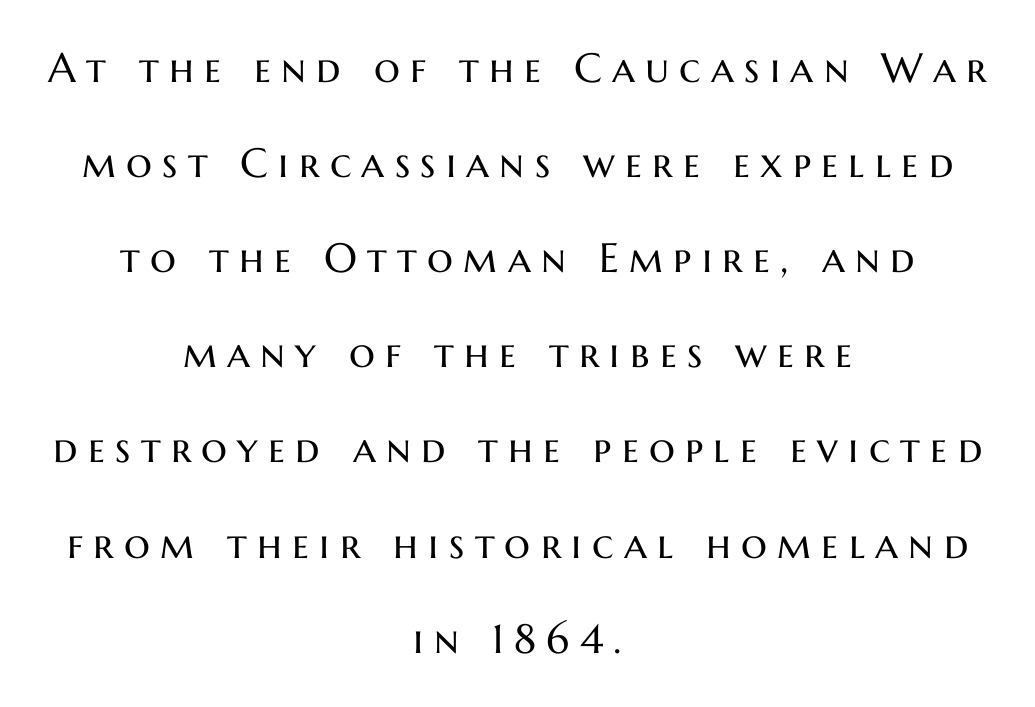
Decoration check: the copy has no underline. A typesetter would call this proportional, since set widths differ per character. What's the leading like? Stretched, with rows far apart. The letterforms stand isolated, each surrounded by extra space.
